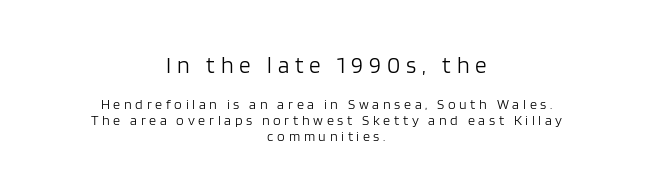
Think standard paragraph weight, or any step lighter than that. Students, note that the glyphs here are deliberately spaced far apart. Each row of text sits above clean, open space. The initial chunk of copy outweighs the following chunk in type size.
